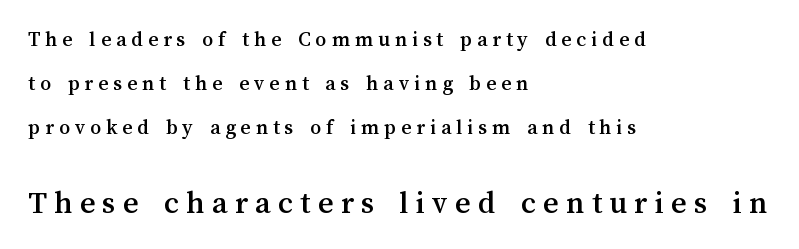
Q: Is the text italic (slanted)? A: No, it is upright.
Q: Is the text underlined? A: No.
Q: How is the paragraph aligned? A: Left-aligned.
Q: Is the spacing between letters normal or unusually wide? A: Unusually wide.
Q: Is the spacing between lines tight, normal or loose? A: Loose.
Q: Which block of text is set in a larger size, the first (top) or the second (bottom)? A: The second (bottom) one.
Q: Width (condensed, normal, or wide)? A: Normal.
Q: Stroke contrast? A: Medium.
Q: x-height? A: Medium.
Q: Monospaced? A: No.
